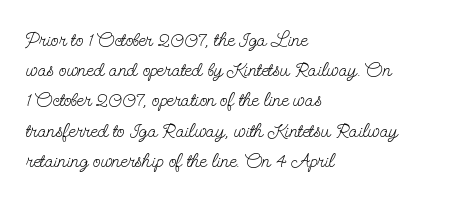
What stands out about the letter spacing? Nothing — it is the standard amount. Check the space under the baseline: it is left empty. Evenly set lines give the paragraph a standard silhouette.
